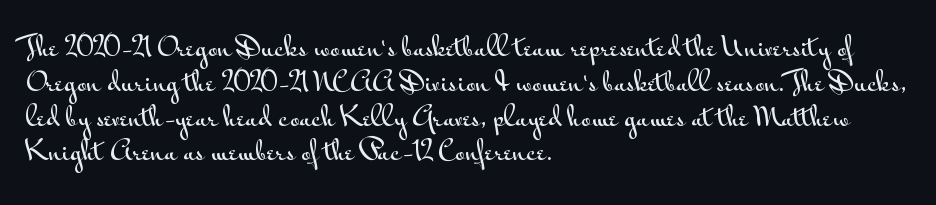
{"underline": "no", "align": "left", "line_spacing": "normal", "line_spacing_ratio": 1.29, "letter_spacing": "normal", "letter_spacing_em": 0.0, "glyph_px": 27}
